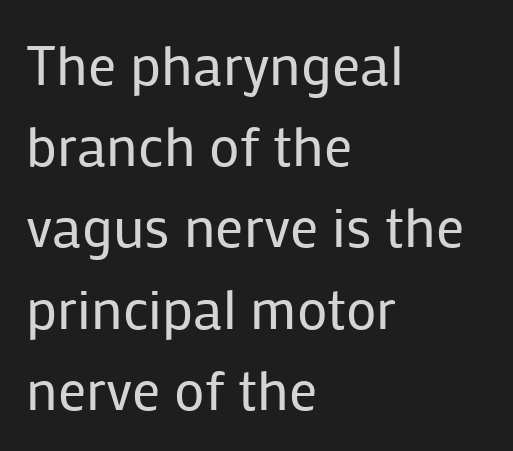
The image shows 56 px regular-weight sans-serif type, upright; set left-aligned, normal line spacing (1.45x), normal letter spacing, not underlined; low stroke contrast and a medium x-height.
